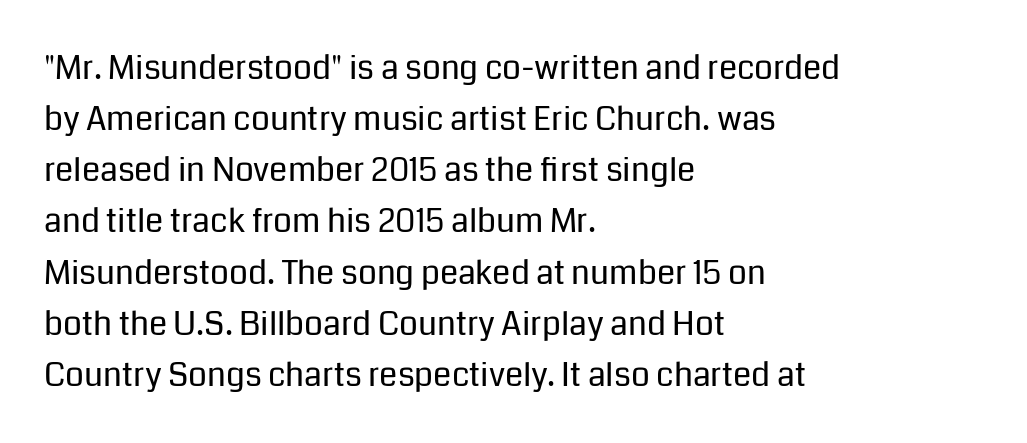
Q: Is the text bold? A: No.
Q: Is the text italic (slanted)? A: No, it is upright.
Q: Is the typeface a serif or a sans-serif typeface? A: Sans-serif.
Q: Is the text underlined? A: No.
Q: How is the paragraph aligned? A: Left-aligned.
Q: Is the spacing between letters normal or unusually wide? A: Normal.
Q: Is the spacing between lines tight, normal or loose? A: Normal.
Q: Width (condensed, normal, or wide)? A: Normal.
Q: Stroke contrast? A: Low.
Q: x-height? A: Medium.
Q: Monospaced? A: No.
